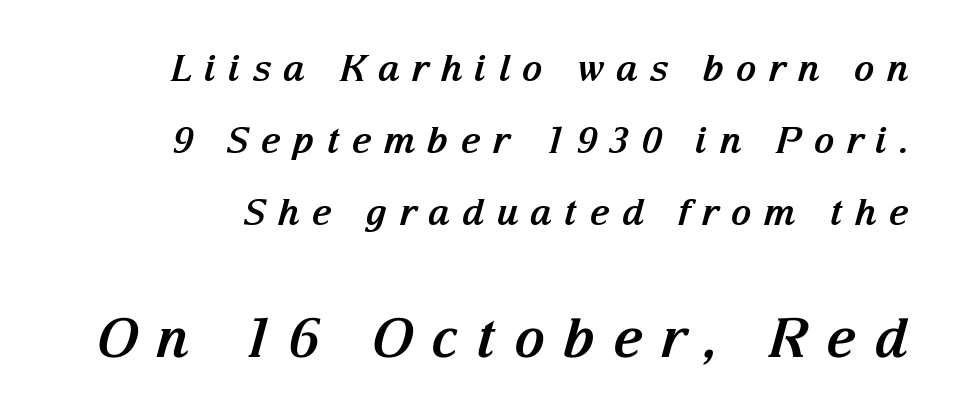
The image shows 54 px bold serif type, italic (leaning right); set loose line spacing (2.0x), unusually wide letter spacing (+0.32 em), not underlined; the second (bottom) block is 1.5x larger; medium stroke contrast and a medium x-height.
